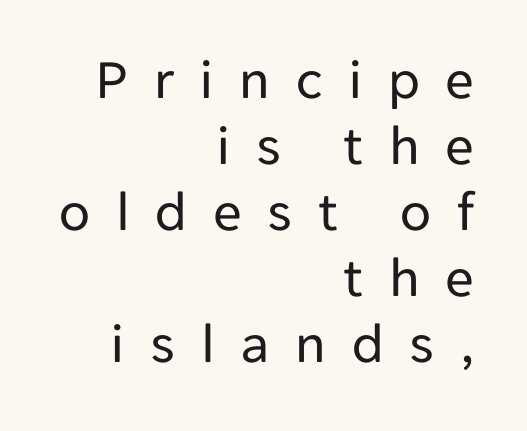
{"serif": "no", "italic": "no", "bold": "no", "weight": "regular", "width": "normal", "stroke_contrast": "low", "x_height": "medium", "monospaced": "no", "underline": "no", "align": "right", "line_spacing_ratio": 1.16, "letter_spacing": "wide", "letter_spacing_em": 0.45, "glyph_px": 57}
